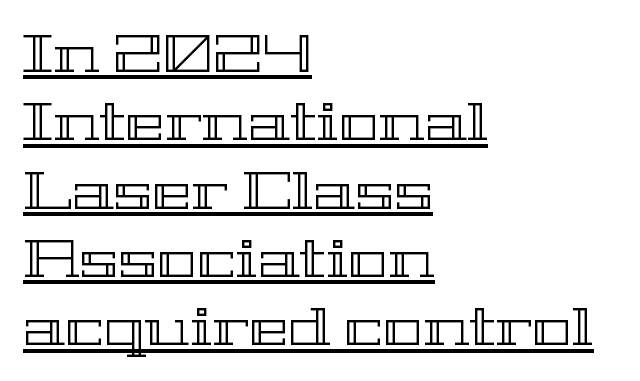
The image shows 53 px wide type, upright; set left-aligned, normal line spacing (1.29x), normal letter spacing, underlined; a medium x-height.
